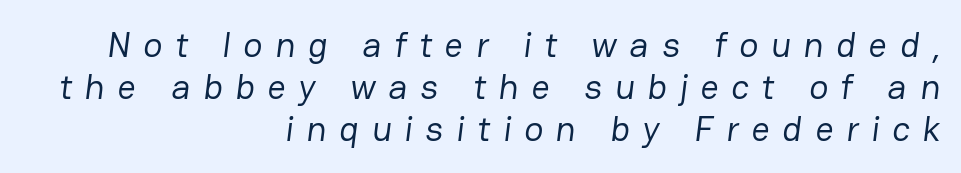
{"serif": "no", "bold": "no", "weight": "regular", "width": "normal", "stroke_contrast": "low", "x_height": "medium", "monospaced": "no", "underline": "no", "align": "right", "line_spacing_ratio": 1.16, "letter_spacing": "wide", "letter_spacing_em": 0.35, "glyph_px": 36}
